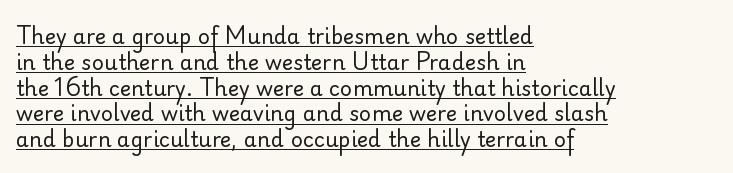
The image shows 21 px text type, upright; set left-aligned, line spacing 1.23x, normal letter spacing, underlined.
